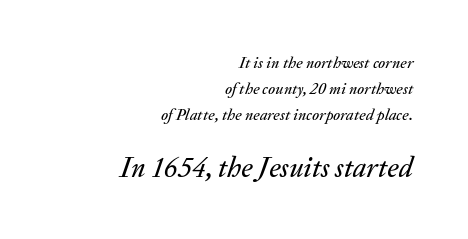
{"italic": "yes", "lean": "right", "slant_degrees": 20, "width": "normal", "stroke_contrast": "medium", "x_height": "medium", "monospaced": "no", "underline": "no", "align": "right", "line_spacing": "normal", "line_spacing_ratio": 1.61, "letter_spacing": "normal", "letter_spacing_em": 0.0, "larger_block": "second", "size_ratio": 1.75, "glyph_px": 28}
